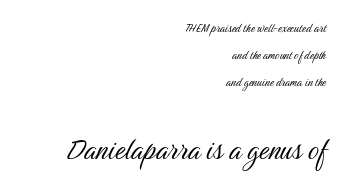
Q: Is the text bold? A: No.
Q: Is the text italic (slanted)? A: Yes.
Q: Is the typeface a serif or a sans-serif typeface? A: Sans-serif.
Q: Is the text underlined? A: No.
Q: How is the paragraph aligned? A: Right-aligned.
Q: Is the spacing between letters normal or unusually wide? A: Normal.
Q: Is the spacing between lines tight, normal or loose? A: Loose.
Q: Which block of text is set in a larger size, the first (top) or the second (bottom)? A: The second (bottom) one.
Q: Width (condensed, normal, or wide)? A: Condensed.
Q: Stroke contrast? A: Medium.
Q: x-height? A: Medium.
Q: Monospaced? A: No.
